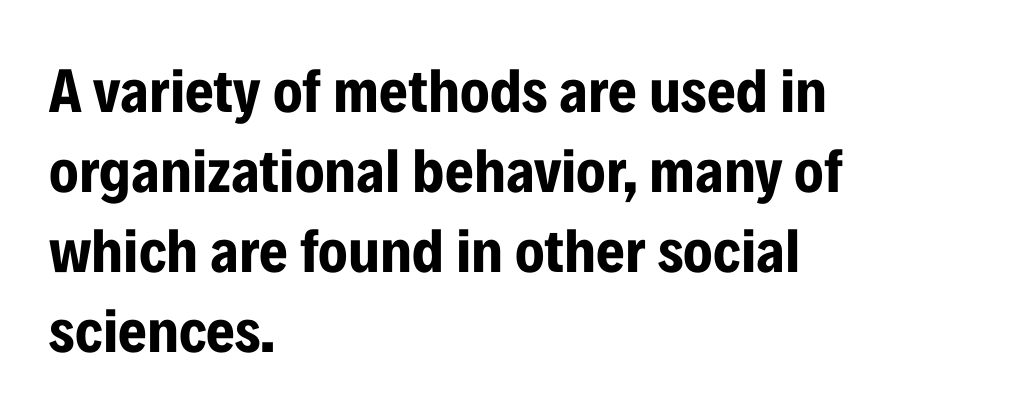
Q: Is the text bold? A: Yes.
Q: Is the text italic (slanted)? A: No, it is upright.
Q: Is the typeface a serif or a sans-serif typeface? A: Sans-serif.
Q: Is the text underlined? A: No.
Q: How is the paragraph aligned? A: Left-aligned.
Q: Is the spacing between letters normal or unusually wide? A: Normal.
Q: Is the spacing between lines tight, normal or loose? A: Normal.
Q: Width (condensed, normal, or wide)? A: Condensed.
Q: Stroke contrast? A: Low.
Q: x-height? A: Medium.
Q: Monospaced? A: No.
